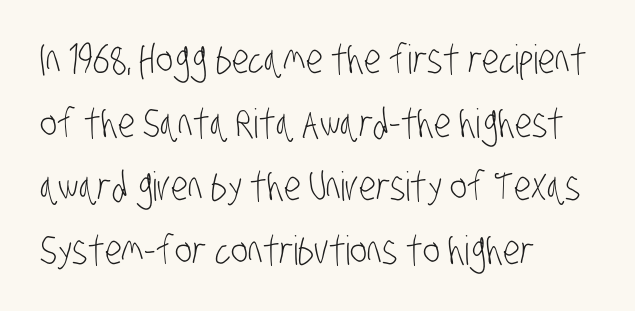
Q: Is the text bold? A: No.
Q: Is the typeface a serif or a sans-serif typeface? A: Sans-serif.
Q: Is the text underlined? A: No.
Q: How is the paragraph aligned? A: Left-aligned.
Q: Is the spacing between letters normal or unusually wide? A: Normal.
Q: Is the spacing between lines tight, normal or loose? A: Normal.
Q: Width (condensed, normal, or wide)? A: Condensed.
Q: Stroke contrast? A: Low.
Q: x-height? A: Large.
Q: Monospaced? A: No.
